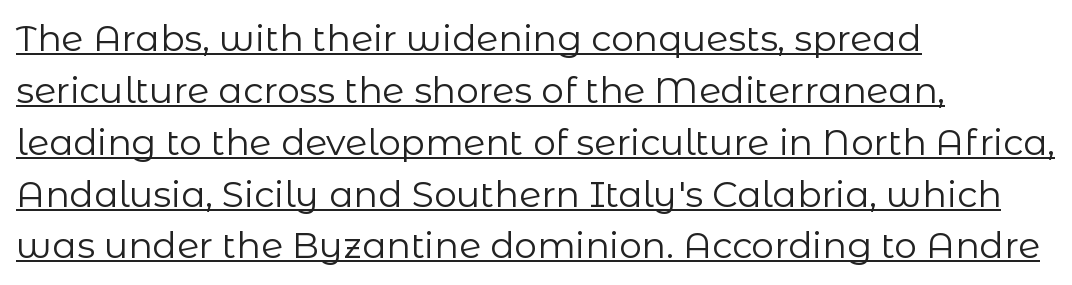
The image shows 36 px regular-weight sans-serif type, upright; set left-aligned, normal line spacing (1.44x), normal letter spacing, underlined; low stroke contrast and a medium x-height.
